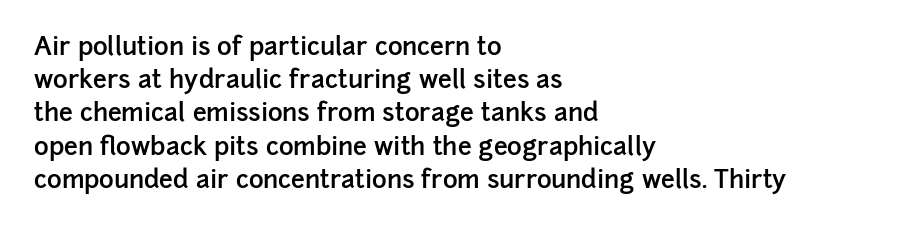
Which margin do the lines hug? The left one — the right edge is uneven. The space beneath each line is pristine and unruled. The line texture is even and compact thanks to regular tracking. Line spacing here is normal. The face used here is a semibold: visibly heavier than regular, lighter than bold.
